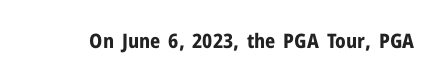
{"italic": "no", "bold": "yes", "underline": "no", "letter_spacing": "normal", "letter_spacing_em": 0.0, "glyph_px": 20}
